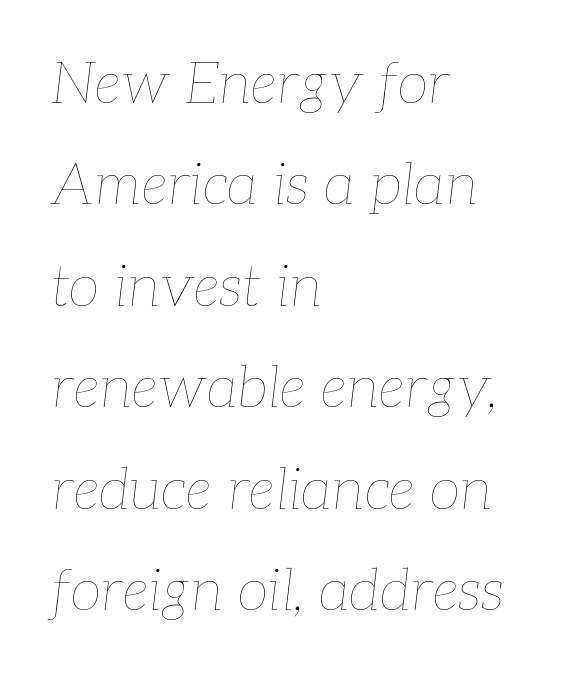
Descender tails drop into unmarked territory. The font is comparable to plain body text, perhaps lighter. Does extra space separate the letters? No, they use regular spacing. The axis of the letterforms is tilted away from vertical. Does the copy run flush right? No — it runs flush left. The face used here is proportionally spaced, like ordinary book or web type.
